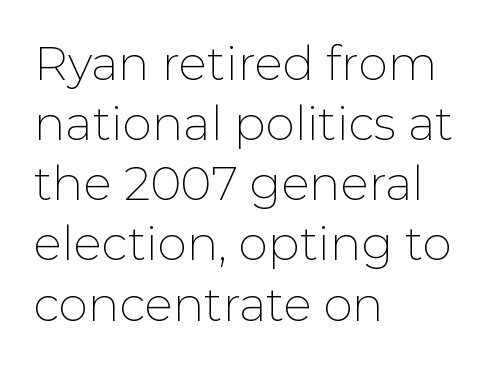
Q: Is the text bold? A: No.
Q: Is the text italic (slanted)? A: No, it is upright.
Q: Is the typeface a serif or a sans-serif typeface? A: Sans-serif.
Q: Is the text underlined? A: No.
Q: How is the paragraph aligned? A: Left-aligned.
Q: Is the spacing between letters normal or unusually wide? A: Normal.
Q: Is the spacing between lines tight, normal or loose? A: Normal.
Q: Width (condensed, normal, or wide)? A: Normal.
Q: Stroke contrast? A: Low.
Q: x-height? A: Medium.
Q: Monospaced? A: No.
